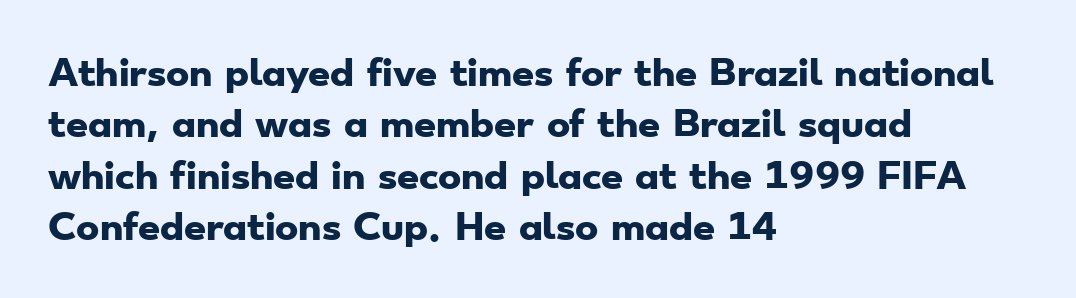
The gaps between neighbouring characters are ordinary and unremarkable. One-word summary of the alignment: left. One glance says typical: line gaps are just what's usual. The passage shown is typed in a proportional face where columns would drift. Pretty heavy lettering here — definitely bold. Check under the words: just untouched page.
